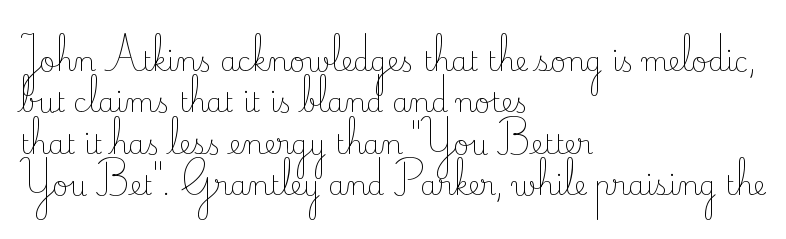
The image shows 27 px text type, upright; set left-aligned, normal line spacing (1.53x), normal letter spacing, not underlined.
